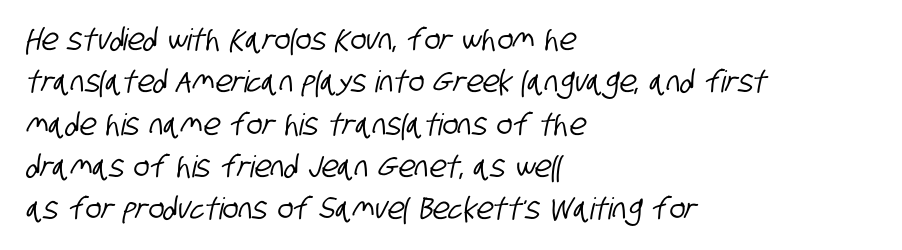
The face used here is proportionally spaced, like ordinary book or web type. Alignment: flush left. The font family rendered here belongs to the sans-serif group. The line-height multiplier appears to be the usual default. Nothing unusual about the tracking: characters are spaced as the font intends. The zone under the glyphs is completely vacant.
